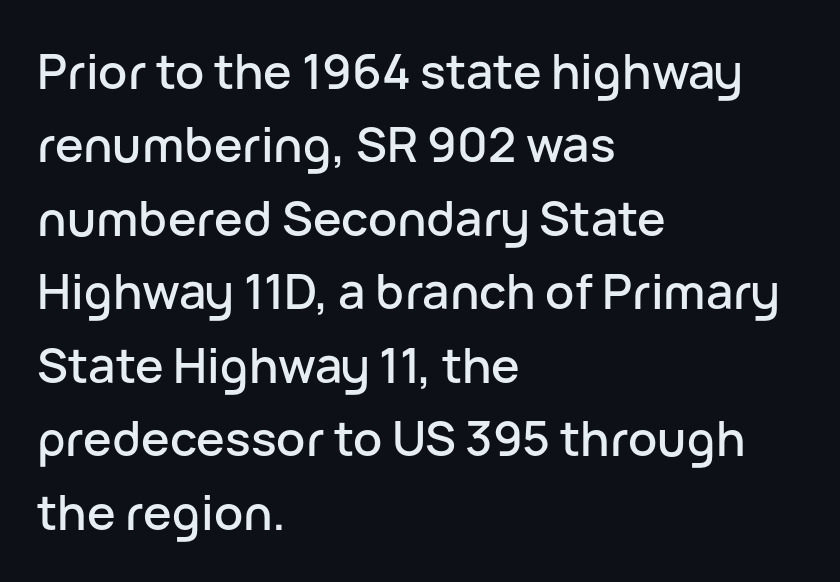
Q: Is the text italic (slanted)? A: No, it is upright.
Q: Is the typeface a serif or a sans-serif typeface? A: Sans-serif.
Q: Is the text underlined? A: No.
Q: How is the paragraph aligned? A: Left-aligned.
Q: Is the spacing between letters normal or unusually wide? A: Normal.
Q: Is the spacing between lines tight, normal or loose? A: Normal.
Q: Width (condensed, normal, or wide)? A: Normal.
Q: Stroke contrast? A: Low.
Q: x-height? A: Medium.
Q: Monospaced? A: No.
